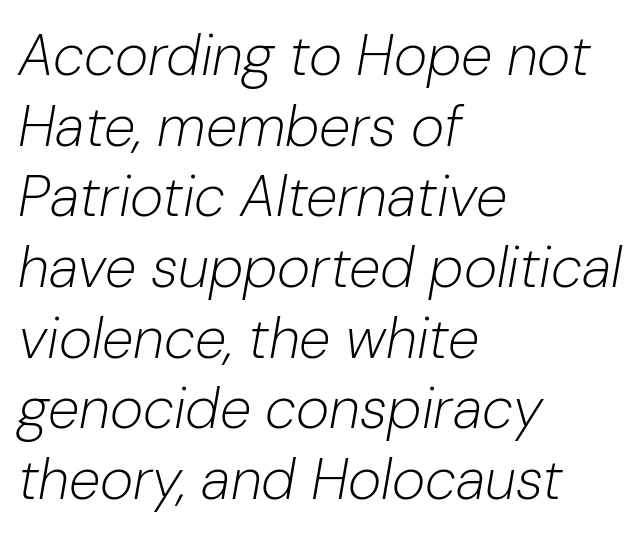
{"italic": "yes", "lean": "right", "slant_degrees": 10, "bold": "no", "weight": "light", "width": "normal", "stroke_contrast": "low", "x_height": "medium", "monospaced": "no", "underline": "no", "align": "left", "line_spacing_ratio": 1.24, "letter_spacing": "normal", "letter_spacing_em": 0.0, "glyph_px": 57}
